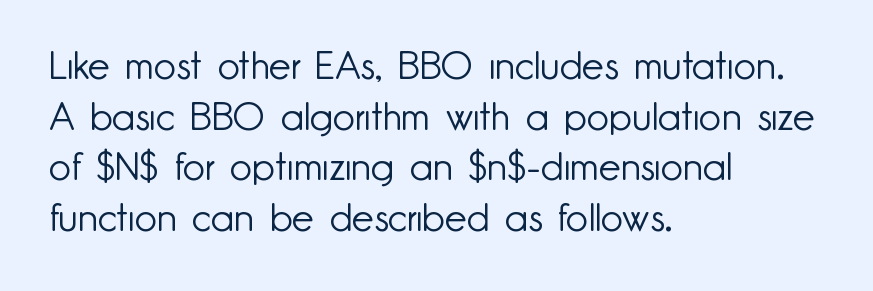
This is sans-serif lettering, the kind often seen on screens and signage. The cut favours lightness, reaching ordinary text weight at its darkest. Evenly set lines give the paragraph a standard silhouette. Designer's note — italics off, roman on. Look at the tracking — it's just the regular setting, nothing added.
